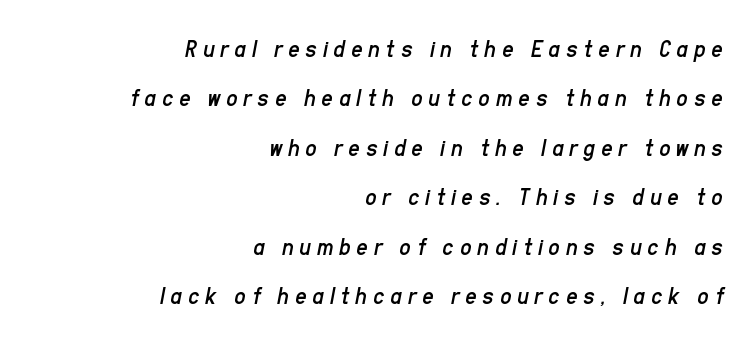
Q: Is the text bold? A: No.
Q: Is the text italic (slanted)? A: Yes, it leans right by about 11 degrees.
Q: Is the text underlined? A: No.
Q: How is the paragraph aligned? A: Right-aligned.
Q: Is the spacing between letters normal or unusually wide? A: Unusually wide.
Q: Is the spacing between lines tight, normal or loose? A: Loose.
